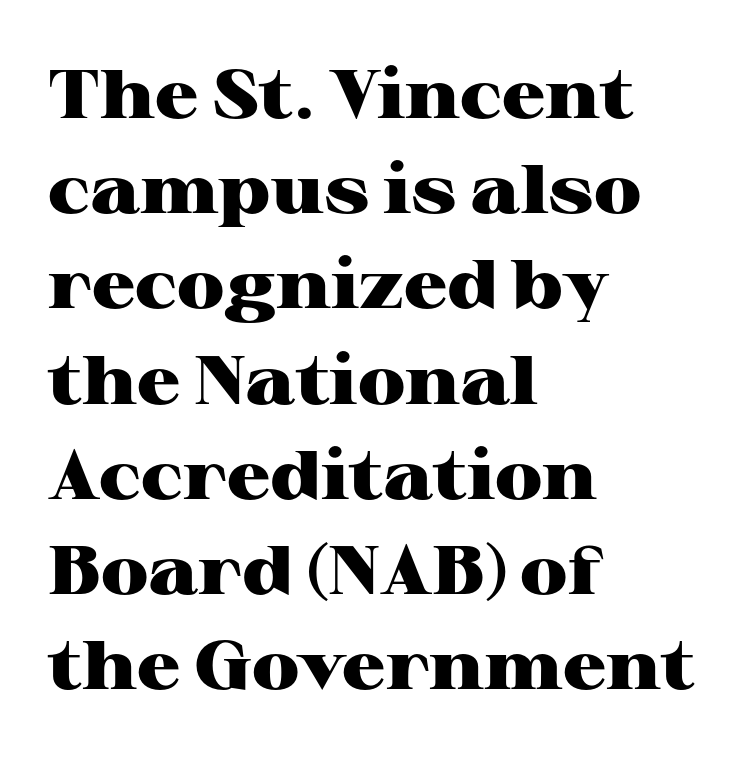
The image shows 68 px heavy, wide serif type, upright; set left-aligned, normal line spacing (1.4x), normal letter spacing, not underlined; high stroke contrast and a medium x-height.
